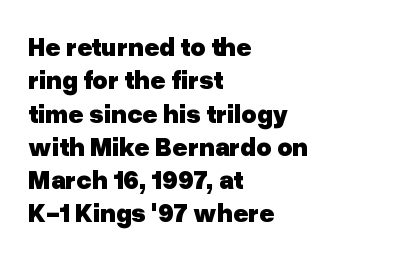
In terms of posture, this sample is upright. Look at the stroke-to-counter ratio: heavy, a bold. Notice how descenders clear the ascenders below comfortably — that's standard leading. The zone under the glyphs is completely vacant. The rendering keeps characters at their native spacing.
